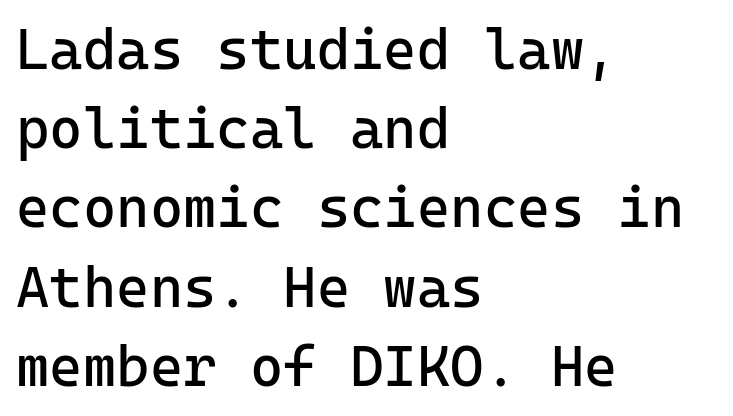
{"serif": "no", "italic": "no", "bold": "no", "weight": "regular", "width": "normal", "stroke_contrast": "low", "x_height": "medium", "underline": "no", "align": "left", "line_spacing": "normal", "line_spacing_ratio": 1.39, "letter_spacing": "normal", "letter_spacing_em": 0.0, "glyph_px": 57}
